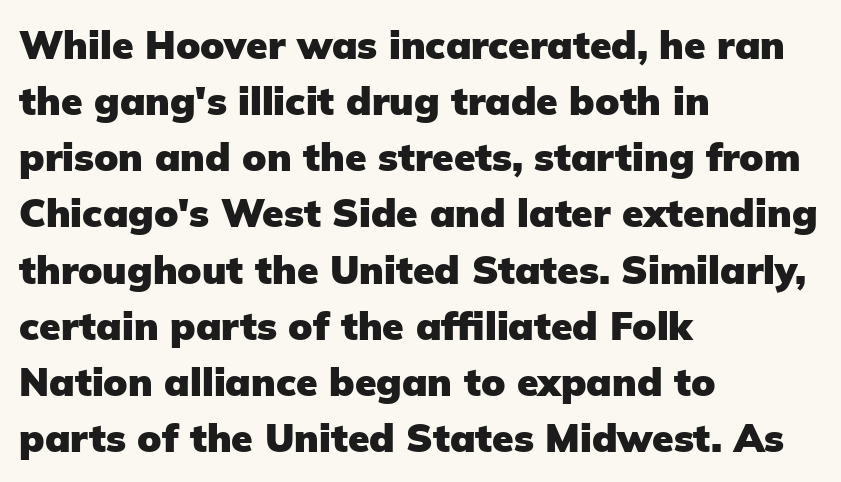
Interline gaps are of average width in this sample. Typeset ragged right — the left edge is the straight one. Typographic density is high because the face is bold. The face used here is rendered with its standard letterfit.
